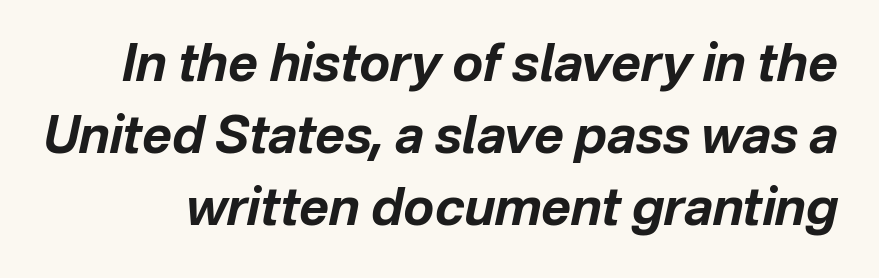
Q: Is the text bold? A: Yes.
Q: Is the text italic (slanted)? A: Yes, it leans right by about 12 degrees.
Q: Is the text underlined? A: No.
Q: Is the spacing between letters normal or unusually wide? A: Normal.
Q: Is the spacing between lines tight, normal or loose? A: Normal.
Q: Width (condensed, normal, or wide)? A: Normal.
Q: Stroke contrast? A: Low.
Q: x-height? A: Medium.
Q: Monospaced? A: No.
